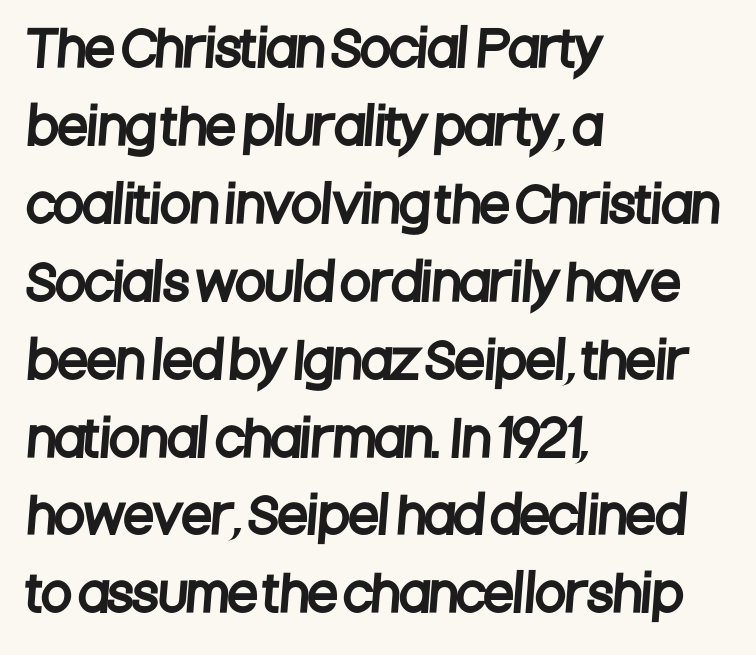
The image shows 49 px condensed sans-serif type; set left-aligned, normal line spacing (1.59x), normal letter spacing, not underlined; low stroke contrast and a large x-height.
